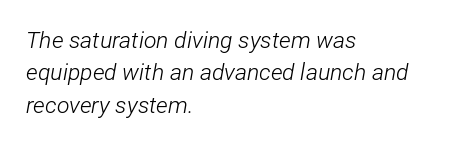
Q: Is the text bold? A: No.
Q: Is the text italic (slanted)? A: Yes, it leans right by about 12 degrees.
Q: Is the text underlined? A: No.
Q: How is the paragraph aligned? A: Left-aligned.
Q: Is the spacing between letters normal or unusually wide? A: Normal.
Q: Is the spacing between lines tight, normal or loose? A: Normal.
